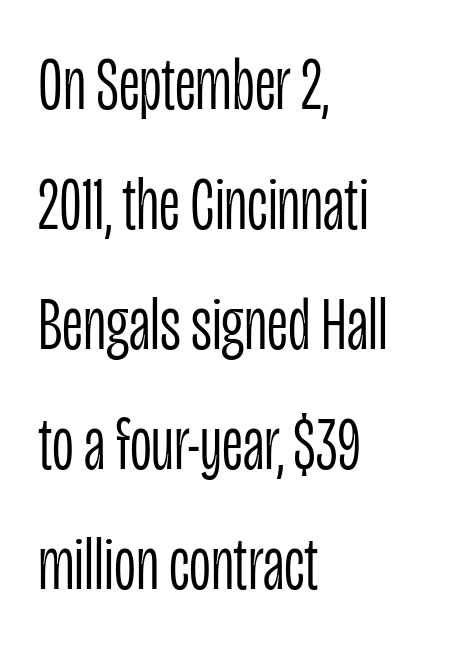
Does the lettering tilt? It doesn't — this is upright. The rendering keeps characters at their native spacing. Quick note: interline space is typical. Stroke terminals: plain, sans-serif. Is the block centered? No — it sits flush against the left margin.
